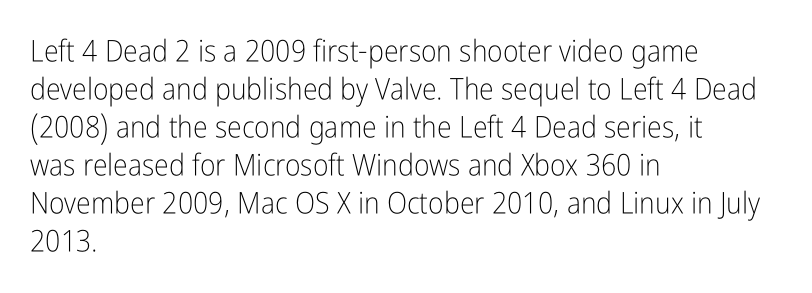
Check under the words: just untouched page. Weight: not bold — regular or lighter. The rendering uses natural spacing where letterforms have individual widths. No italicization has been applied; the sample stays upright. Vertically, the passage feels balanced, rows spaced as you'd expect. A classic flush-left, rag-right setting is used for this passage.
